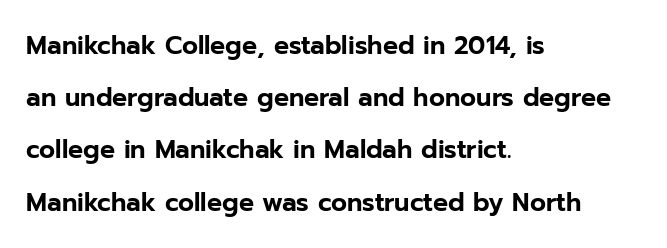
Descender tails drop into unmarked territory. The typesetter chose a ragged-right arrangement here. Do the letters lean? They stand straight. The line-height multiplier appears high, well above default. Does extra space separate the letters? No, they use regular spacing.
